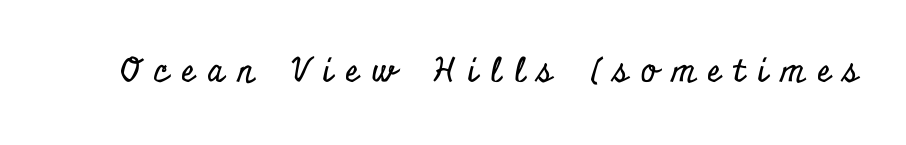
Think of a printed novel: that variable character pitch is what you see here. Descenders are the only things crossing below the line. Spacing between characters has been opened up far beyond the box default. Letterform terminals end in serifs throughout the passage.
